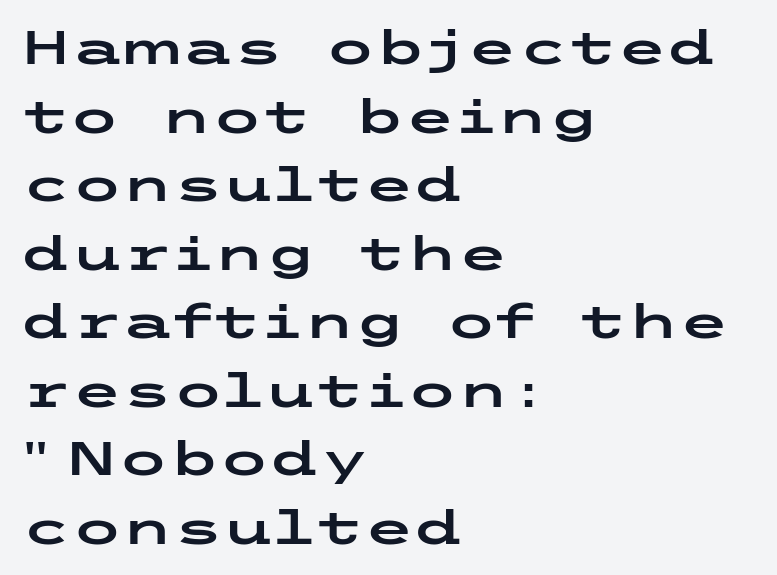
The image shows 46 px wide sans-serif type, upright; set left-aligned, normal line spacing (1.49x), normal letter spacing, not underlined; low stroke contrast and a medium x-height.
